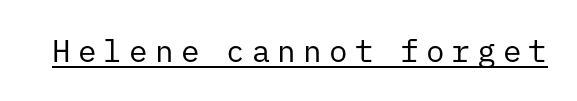
The image shows 31 px regular-weight sans-serif type, upright, monospaced; set unusually wide letter spacing (+0.23 em), underlined; low stroke contrast and a medium x-height.
